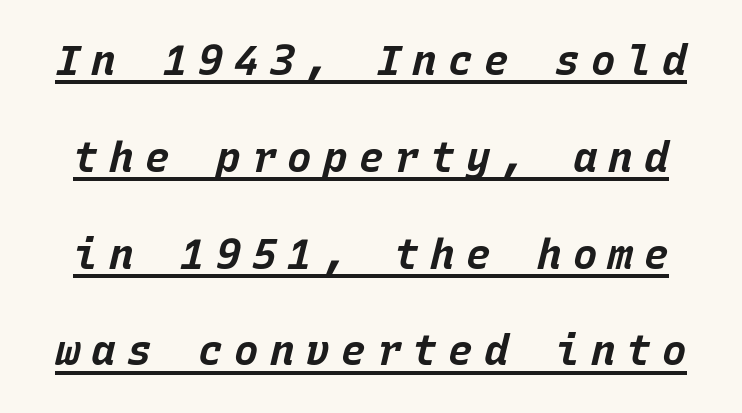
You could only call the tracking loose — the letters float apart. The passage shown is typed in a monospace face where columns stay perfectly aligned. The glyphs are accompanied by a horizontal stroke just below them. Students, observe: this is what heavily led, spacious text looks like. Emphasis by weight is at full strength: bold.
